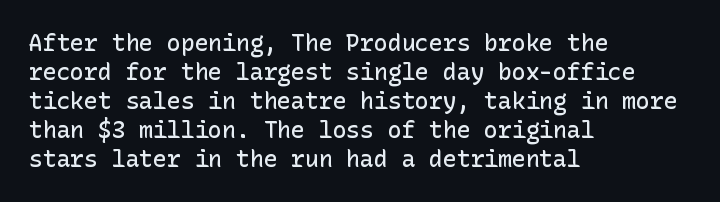
{"italic": "no", "bold": "semi", "underline": "no", "align": "left", "line_spacing": "normal", "line_spacing_ratio": 1.26, "letter_spacing": "normal", "letter_spacing_em": 0.0, "glyph_px": 23}
